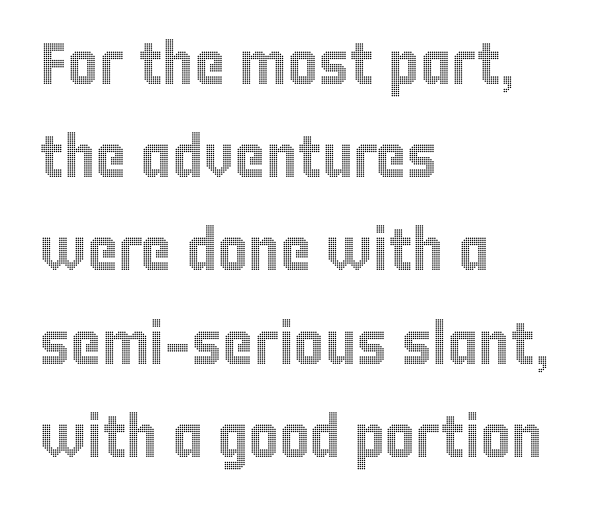
{"italic": "no", "width": "condensed", "x_height": "large", "monospaced": "no", "underline": "no", "align": "left", "line_spacing": "normal", "line_spacing_ratio": 1.58, "letter_spacing": "normal", "letter_spacing_em": 0.0, "glyph_px": 59}
